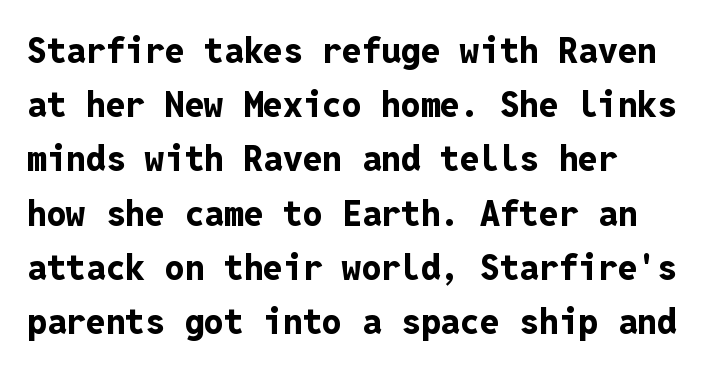
The image shows 35 px bold sans-serif type, upright, monospaced; set left-aligned, normal line spacing (1.55x), normal letter spacing, not underlined; low stroke contrast and a medium x-height.
